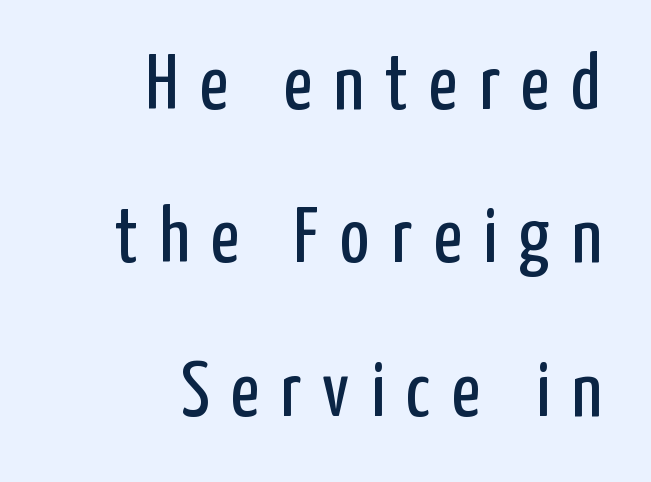
Q: Is the text bold? A: No.
Q: Is the text italic (slanted)? A: No, it is upright.
Q: Is the typeface a serif or a sans-serif typeface? A: Sans-serif.
Q: Is the text underlined? A: No.
Q: How is the paragraph aligned? A: Right-aligned.
Q: Is the spacing between letters normal or unusually wide? A: Unusually wide.
Q: Is the spacing between lines tight, normal or loose? A: Loose.
Q: Width (condensed, normal, or wide)? A: Condensed.
Q: Stroke contrast? A: Low.
Q: x-height? A: Medium.
Q: Monospaced? A: No.
